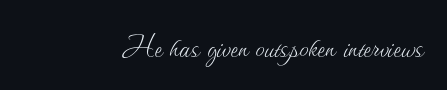
On a weight scale, this lands at 450 or below. Do the characters align in a grid? No, the font is proportional. Characters follow at the spacing the type designer built in. A bare baseline throughout the passage.
